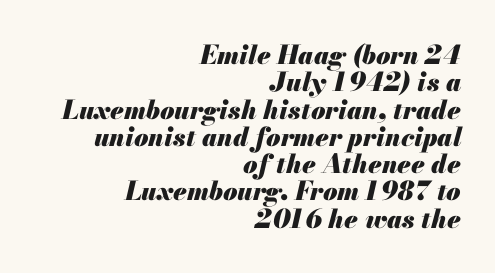
The typesetter chose a ragged-left arrangement here. The letterforms sit shoulder to shoulder at normal distance. Quick note: underline off. The space between consecutive lines is stingy.
